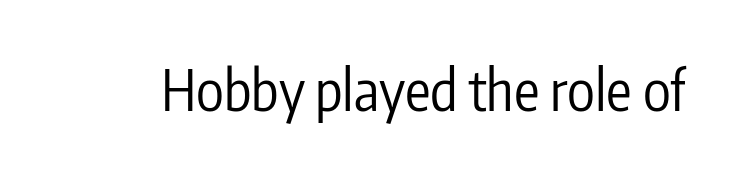
The image shows 57 px regular-weight, condensed sans-serif type, upright; set normal letter spacing, not underlined; low stroke contrast and a medium x-height.
